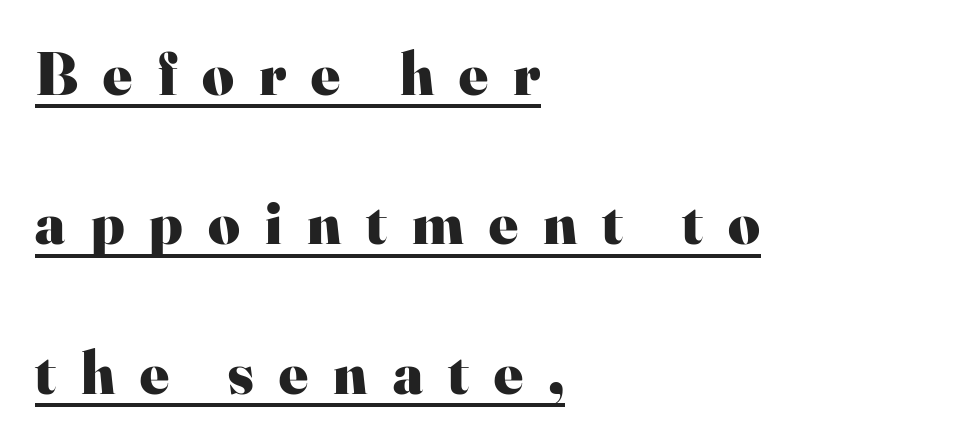
Q: Is the text bold? A: Yes.
Q: Is the text italic (slanted)? A: No, it is upright.
Q: Is the typeface a serif or a sans-serif typeface? A: Serif.
Q: Is the text underlined? A: Yes.
Q: How is the paragraph aligned? A: Left-aligned.
Q: Is the spacing between letters normal or unusually wide? A: Unusually wide.
Q: Is the spacing between lines tight, normal or loose? A: Loose.
Q: Width (condensed, normal, or wide)? A: Normal.
Q: Stroke contrast? A: High.
Q: x-height? A: Small.
Q: Monospaced? A: No.
